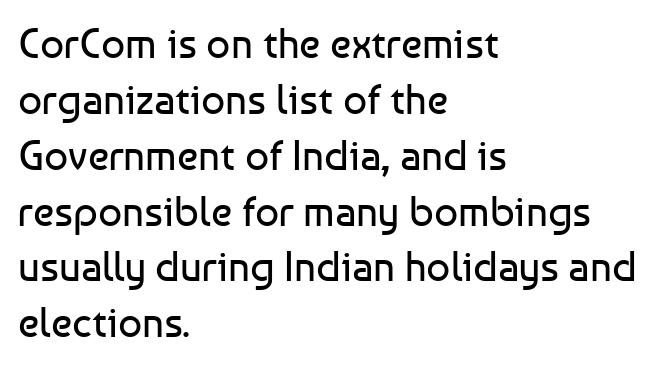
The image shows 42 px regular-weight sans-serif type, upright; set left-aligned, normal line spacing (1.33x), normal letter spacing, not underlined; low stroke contrast and a medium x-height.
